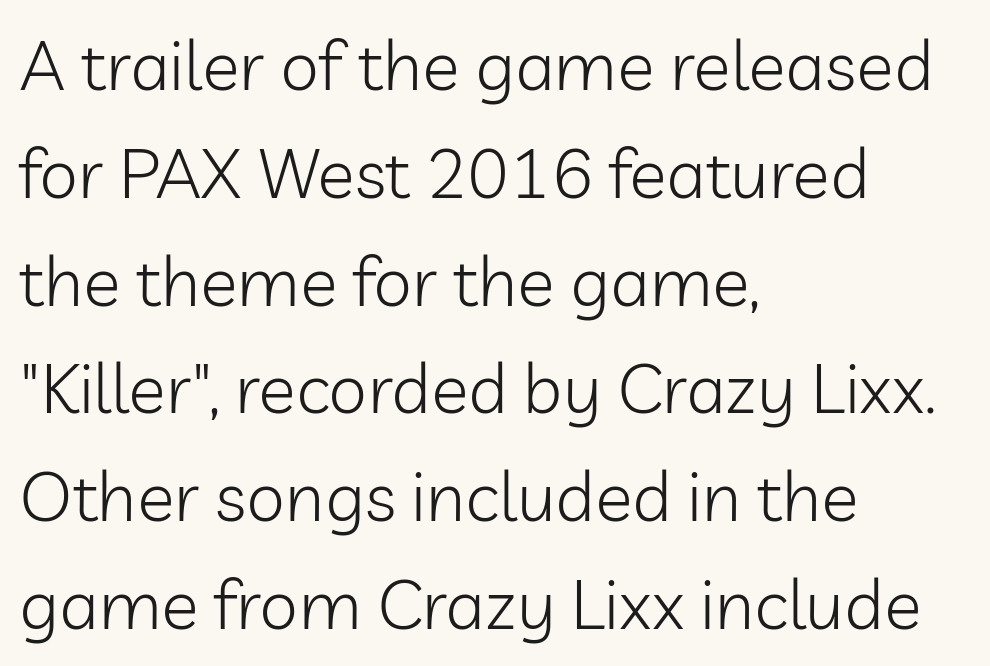
{"serif": "no", "italic": "no", "bold": "no", "weight": "light", "width": "normal", "stroke_contrast": "low", "x_height": "medium", "monospaced": "no", "underline": "no", "align": "left", "line_spacing": "normal", "line_spacing_ratio": 1.54, "letter_spacing": "normal", "letter_spacing_em": 0.0, "glyph_px": 70}
